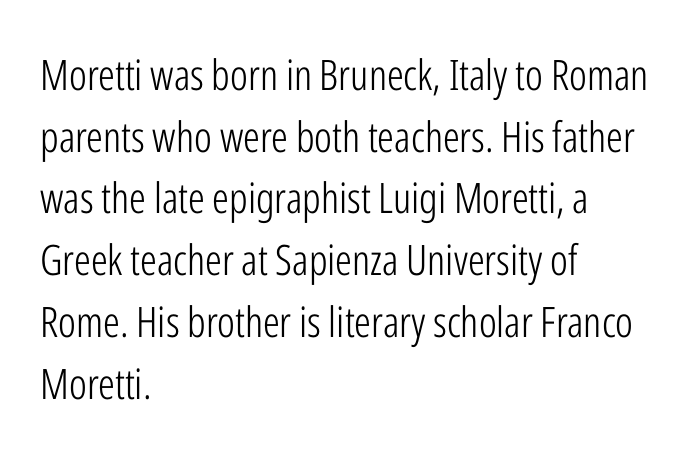
The image shows 42 px light, condensed sans-serif type, upright; set left-aligned, normal line spacing (1.47x), normal letter spacing, not underlined; low stroke contrast and a medium x-height.
